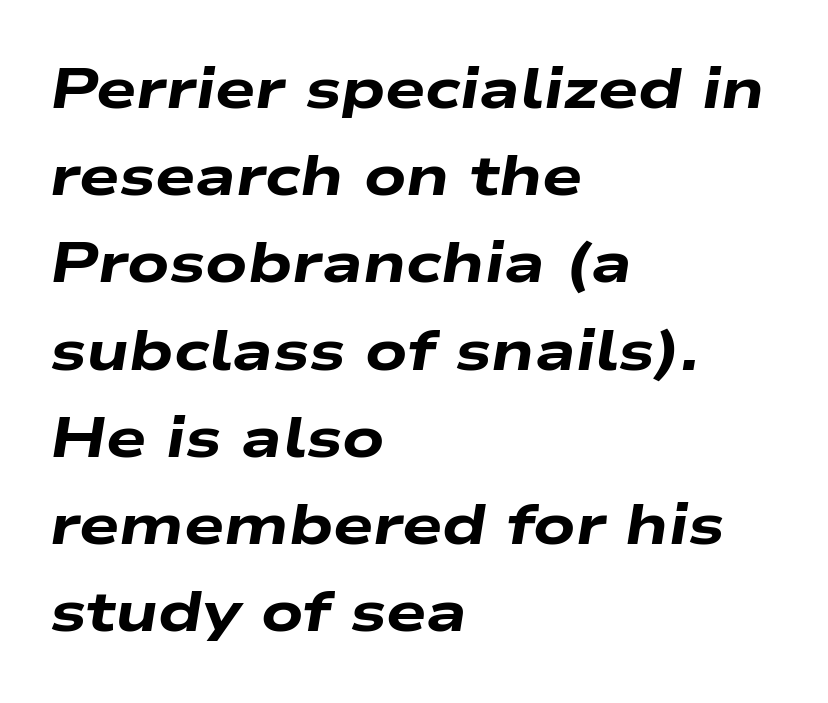
The image shows 57 px heavy, wide type, italic (leaning right); set left-aligned, normal line spacing (1.53x), normal letter spacing, not underlined; low stroke contrast and a medium x-height.
